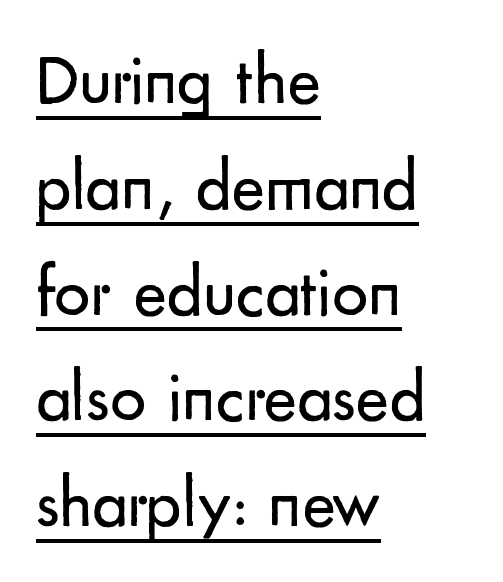
Q: Is the text bold? A: No.
Q: Is the text italic (slanted)? A: No, it is upright.
Q: Is the typeface a serif or a sans-serif typeface? A: Sans-serif.
Q: Is the text underlined? A: Yes.
Q: How is the paragraph aligned? A: Left-aligned.
Q: Is the spacing between letters normal or unusually wide? A: Normal.
Q: Is the spacing between lines tight, normal or loose? A: Normal.
Q: Width (condensed, normal, or wide)? A: Normal.
Q: Stroke contrast? A: Low.
Q: x-height? A: Small.
Q: Monospaced? A: No.
